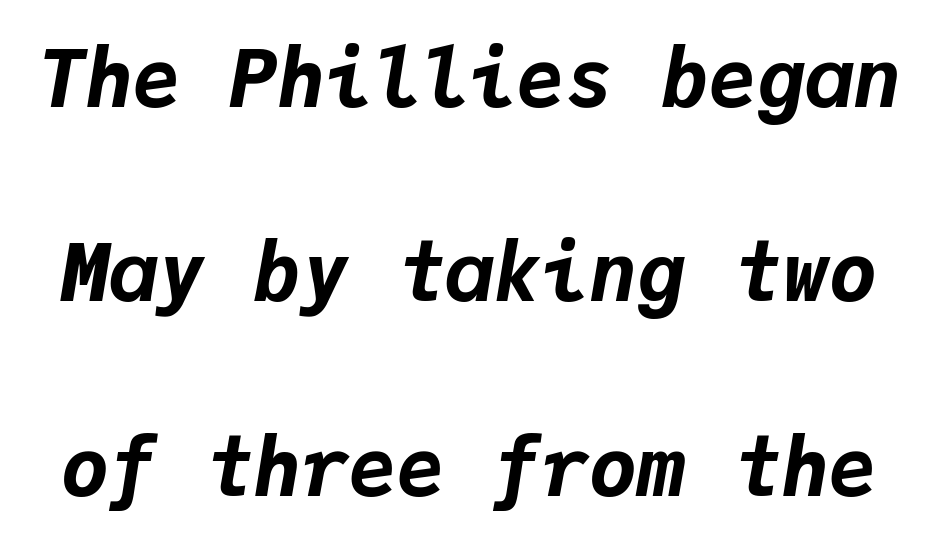
A bare baseline throughout the passage. Students, note that the glyphs here touch the page at normal intervals. Does the lettering tilt? It does — this is italic. Is this a fixed-width face? Yes — each glyph sits in an identical cell.
